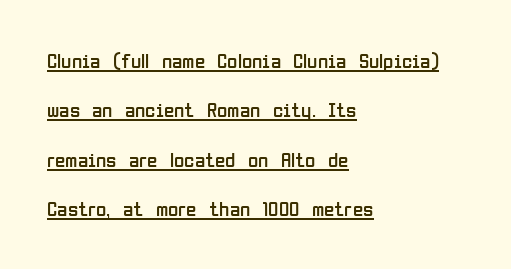
{"italic": "no", "bold": "no", "underline": "yes", "align": "left", "line_spacing": "loose", "line_spacing_ratio": 2.35, "letter_spacing": "normal", "letter_spacing_em": 0.0, "glyph_px": 21}
